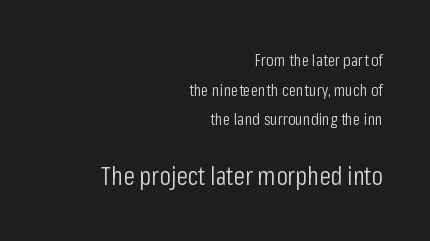
Q: Is the text bold? A: No.
Q: Is the text italic (slanted)? A: No, it is upright.
Q: Is the text underlined? A: No.
Q: How is the paragraph aligned? A: Right-aligned.
Q: Is the spacing between letters normal or unusually wide? A: Normal.
Q: Which block of text is set in a larger size, the first (top) or the second (bottom)? A: The second (bottom) one.
